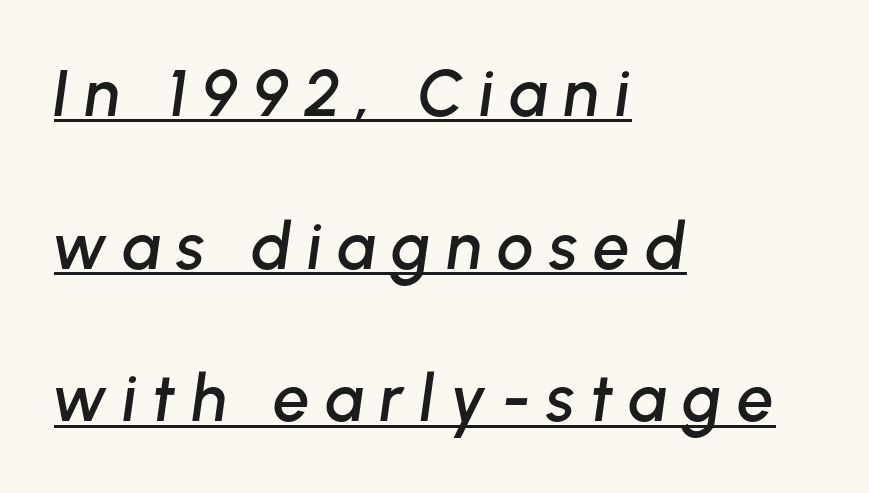
{"italic": "yes", "lean": "right", "slant_degrees": 8, "width": "normal", "stroke_contrast": "low", "x_height": "medium", "monospaced": "no", "underline": "yes", "align": "left", "line_spacing": "loose", "line_spacing_ratio": 2.35, "letter_spacing": "wide", "letter_spacing_em": 0.24, "glyph_px": 65}
